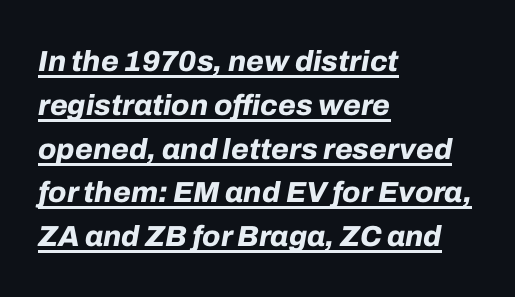
The image shows 29 px bold type, italic (leaning right); set left-aligned, normal line spacing (1.51x), normal letter spacing, underlined; low stroke contrast and a medium x-height.
